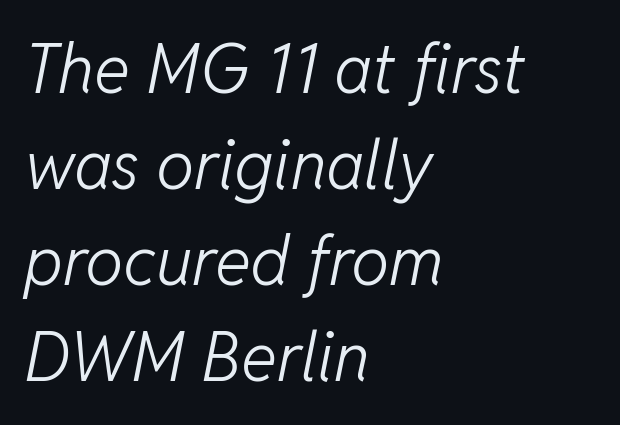
Q: Is the text bold? A: No.
Q: Is the text italic (slanted)? A: Yes, it leans right by about 11 degrees.
Q: Is the text underlined? A: No.
Q: How is the paragraph aligned? A: Left-aligned.
Q: Is the spacing between letters normal or unusually wide? A: Normal.
Q: Is the spacing between lines tight, normal or loose? A: Normal.
Q: Width (condensed, normal, or wide)? A: Normal.
Q: Stroke contrast? A: Low.
Q: x-height? A: Medium.
Q: Monospaced? A: No.
